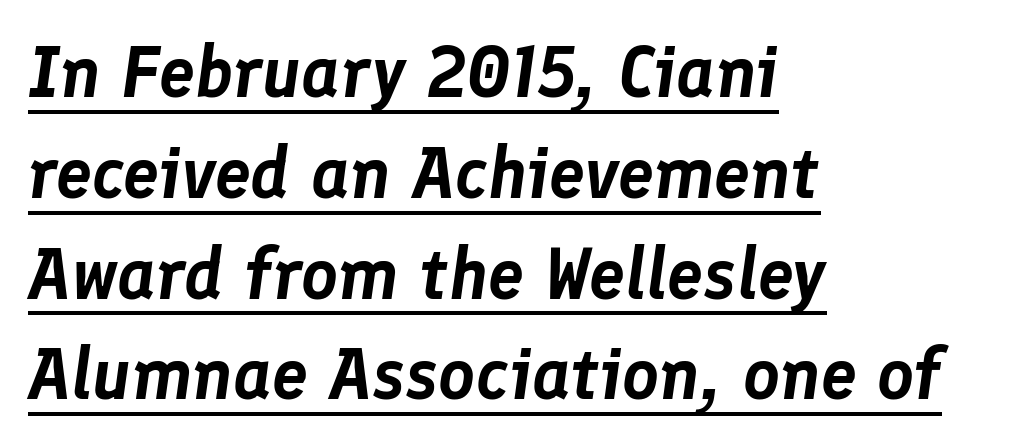
Character widths vary here, with narrow letters taking less room than wide ones. The paragraph shown leans on its left margin. The lettering tilts uniformly, giving the passage an italic look. If you measured baseline to baseline, you'd find a middling distance. These lines keep a tight, regular rhythm from letter to letter. This is underlined copy, the kind a proofreader might mark for attention.
